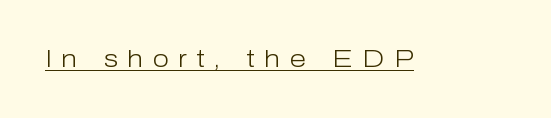
The image shows 24 px text type, upright; set unusually wide letter spacing (+0.38 em), underlined.
